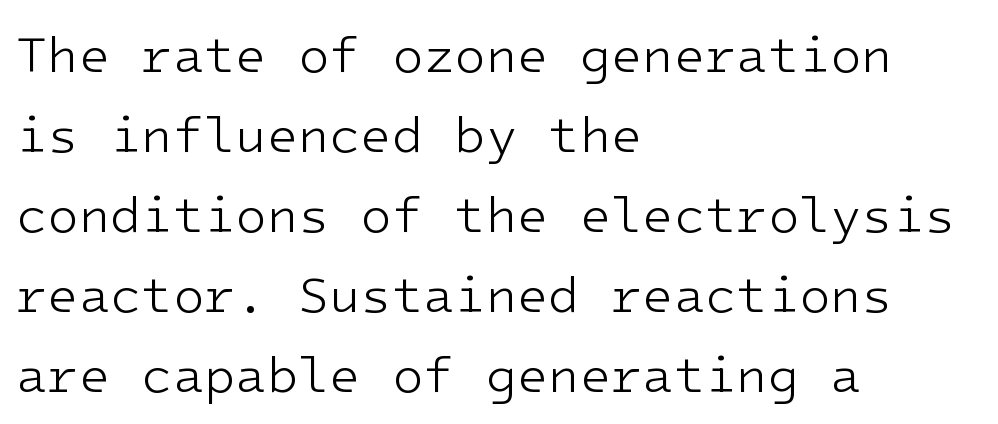
{"serif": "no", "italic": "no", "bold": "no", "weight": "light", "width": "normal", "stroke_contrast": "low", "x_height": "medium", "monospaced": "yes", "underline": "no", "align": "left", "line_spacing": "normal", "line_spacing_ratio": 1.57, "letter_spacing": "normal", "letter_spacing_em": 0.0, "glyph_px": 51}
